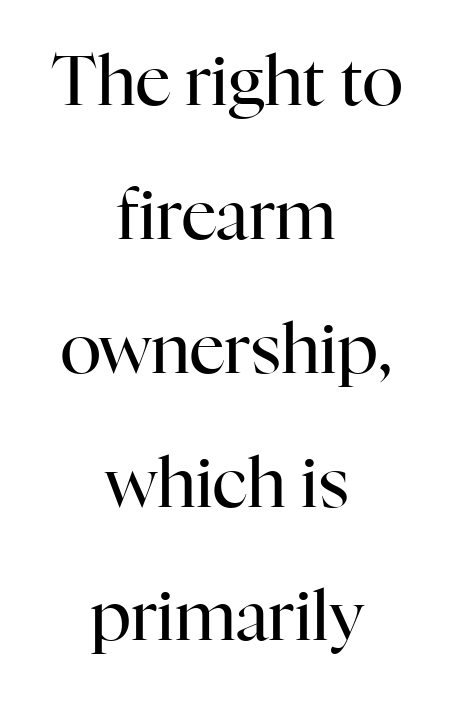
The image shows 69 px regular-weight serif type, upright; set centered, loose line spacing (1.94x), normal letter spacing, not underlined; high stroke contrast and a medium x-height.
